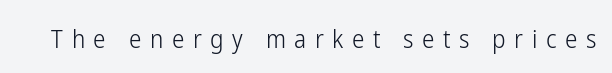
Q: Is the text bold? A: No.
Q: Is the text italic (slanted)? A: No, it is upright.
Q: Is the text underlined? A: No.
Q: Is the spacing between letters normal or unusually wide? A: Unusually wide.
